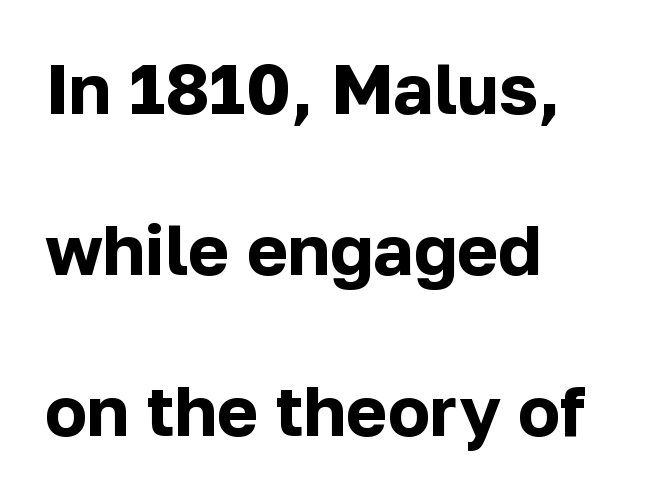
Q: Is the text bold? A: Yes.
Q: Is the text italic (slanted)? A: No, it is upright.
Q: Is the typeface a serif or a sans-serif typeface? A: Sans-serif.
Q: Is the text underlined? A: No.
Q: How is the paragraph aligned? A: Left-aligned.
Q: Is the spacing between letters normal or unusually wide? A: Normal.
Q: Is the spacing between lines tight, normal or loose? A: Loose.
Q: Width (condensed, normal, or wide)? A: Normal.
Q: Stroke contrast? A: Low.
Q: x-height? A: Medium.
Q: Monospaced? A: No.
